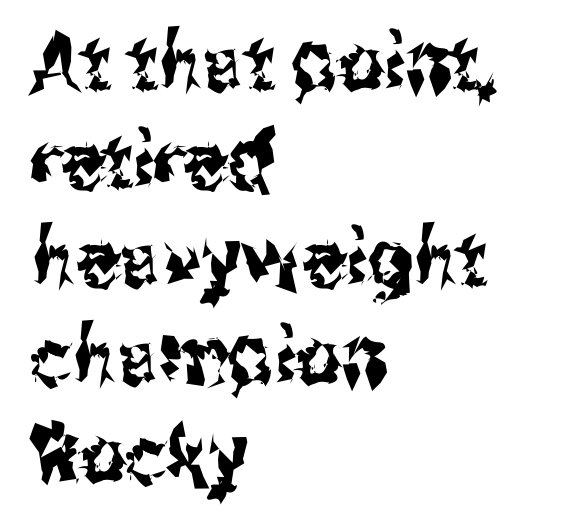
{"serif": "no", "italic": "no", "width": "condensed", "stroke_contrast": "medium", "x_height": "medium", "monospaced": "no", "underline": "no", "align": "left", "line_spacing_ratio": 1.24, "letter_spacing": "normal", "letter_spacing_em": 0.0, "glyph_px": 79}
